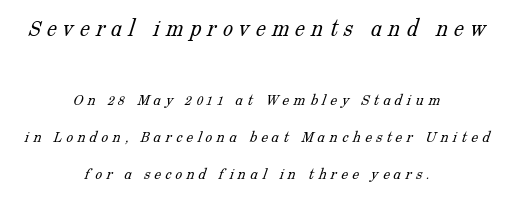
Q: Is the text bold? A: No.
Q: Is the text underlined? A: No.
Q: How is the paragraph aligned? A: Centered.
Q: Is the spacing between letters normal or unusually wide? A: Unusually wide.
Q: Is the spacing between lines tight, normal or loose? A: Loose.
Q: Which block of text is set in a larger size, the first (top) or the second (bottom)? A: The first (top) one.
